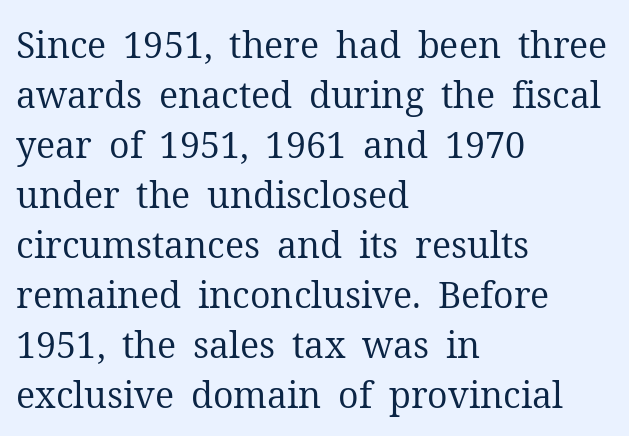
The image shows 36 px regular-weight serif type, upright; set left-aligned, normal line spacing (1.39x), normal letter spacing, not underlined; medium stroke contrast and a medium x-height.
